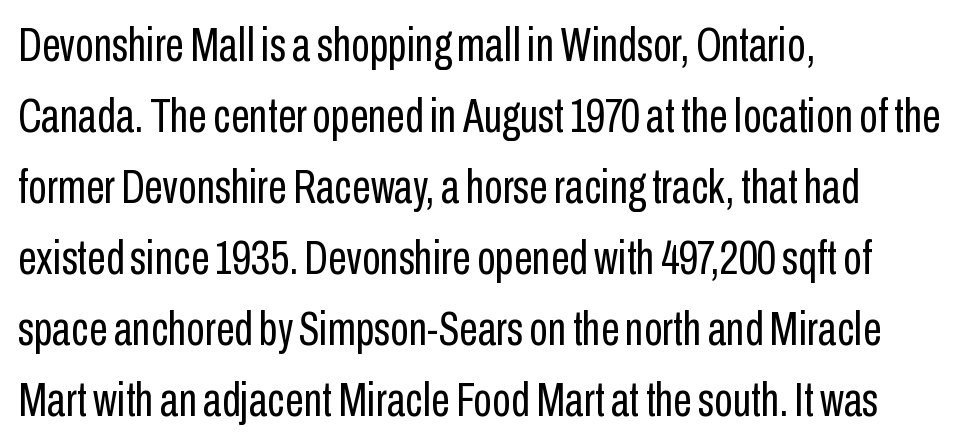
The image shows 48 px regular-weight, condensed sans-serif type, upright; set left-aligned, normal line spacing (1.48x), normal letter spacing, not underlined; low stroke contrast and a medium x-height.
